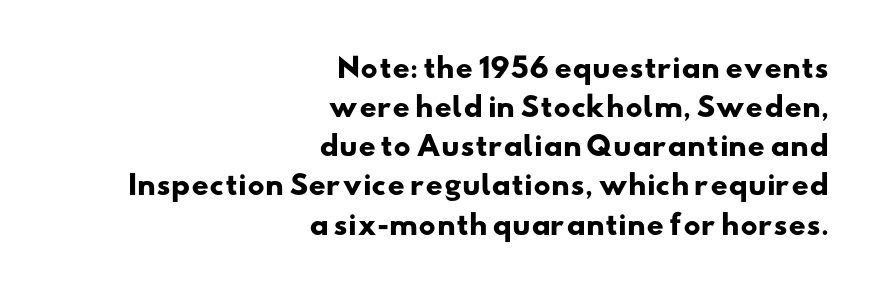
Strong, thick strokes mark this as bold type. The vertical gap from one line to the next is medium. The letterforms sit shoulder to shoulder at normal distance. Horizontal alignment here is rightward, an uncommon choice for prose. Check the space under the baseline: it is left empty.
